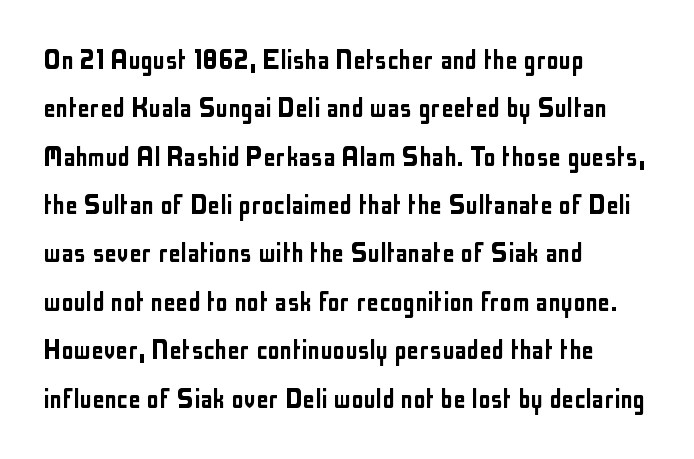
The image shows 31 px condensed sans-serif type, upright; set left-aligned, normal line spacing (1.56x), normal letter spacing, not underlined; low stroke contrast and a medium x-height.
